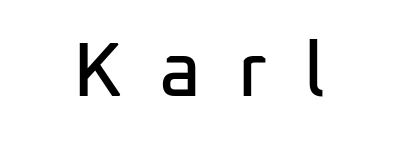
{"serif": "no", "italic": "no", "width": "normal", "stroke_contrast": "low", "x_height": "medium", "monospaced": "no", "underline": "no", "letter_spacing": "wide", "letter_spacing_em": 0.48, "glyph_px": 77}
